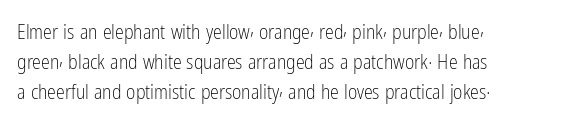
{"italic": "no", "bold": "no", "underline": "no", "align": "left", "line_spacing": "normal", "line_spacing_ratio": 1.49, "letter_spacing": "normal", "letter_spacing_em": 0.0, "glyph_px": 20}
